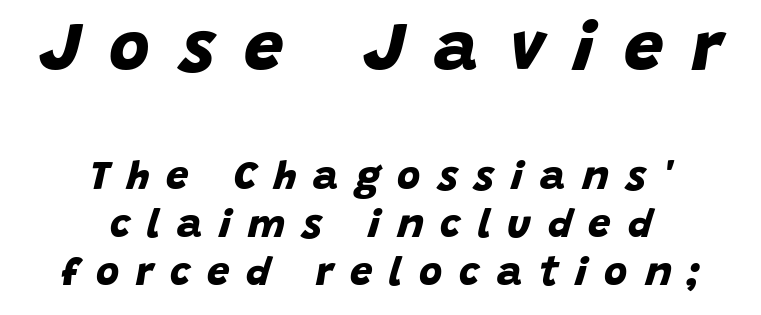
The image shows 70 px bold sans-serif type; set centered, line spacing 1.21x, unusually wide letter spacing (+0.42 em), not underlined; the first (top) block is 1.75x larger; low stroke contrast and a large x-height.
